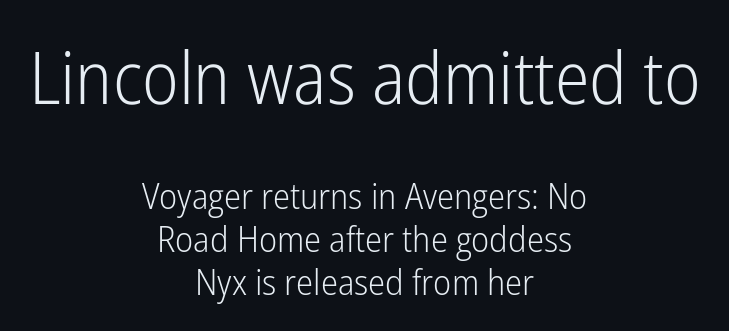
Q: Is the text bold? A: No.
Q: Is the text italic (slanted)? A: No, it is upright.
Q: Is the typeface a serif or a sans-serif typeface? A: Sans-serif.
Q: Is the text underlined? A: No.
Q: How is the paragraph aligned? A: Centered.
Q: Is the spacing between letters normal or unusually wide? A: Normal.
Q: Which block of text is set in a larger size, the first (top) or the second (bottom)? A: The first (top) one.
Q: Width (condensed, normal, or wide)? A: Condensed.
Q: Stroke contrast? A: Low.
Q: x-height? A: Medium.
Q: Monospaced? A: No.
